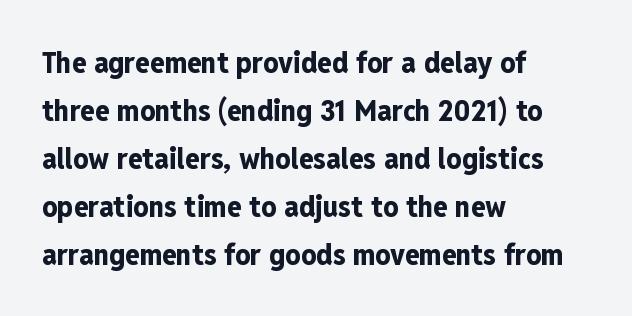
You could call the tracking neutral — neither tight nor loose. Bold? Absolutely — the strokes are thick and heavy. The words here are not underlined. Horizontal alignment here is leftward, the default for most running prose. The type family on display is of the sans-serif kind.
